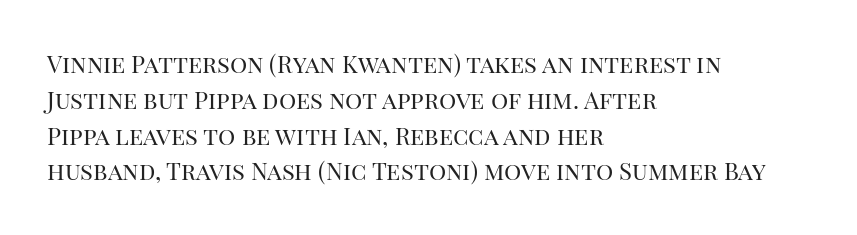
The setting favours the left margin, as ordinary paragraphs usually do. Upright lettering throughout. Letter spacing: default. No chunkiness to these letters — they're not bold.
